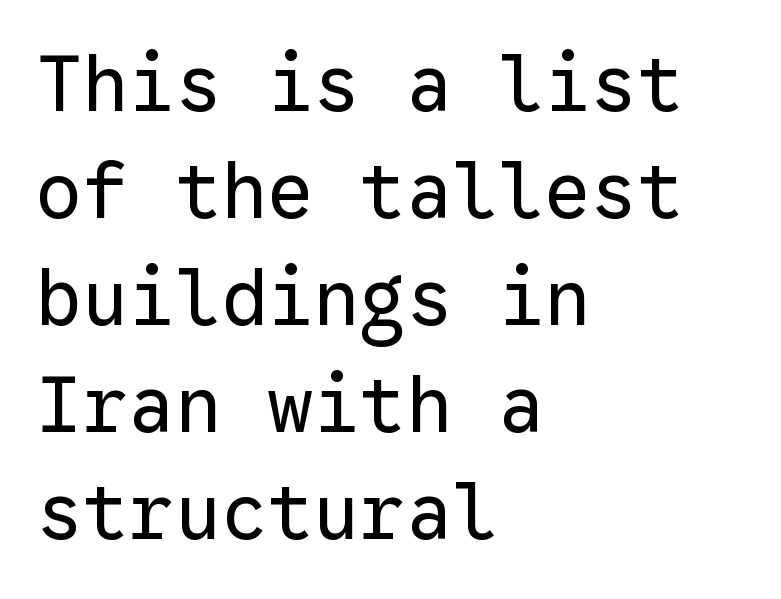
The image shows 77 px regular-weight sans-serif type, upright, monospaced; set left-aligned, normal line spacing (1.39x), normal letter spacing, not underlined; low stroke contrast and a medium x-height.
